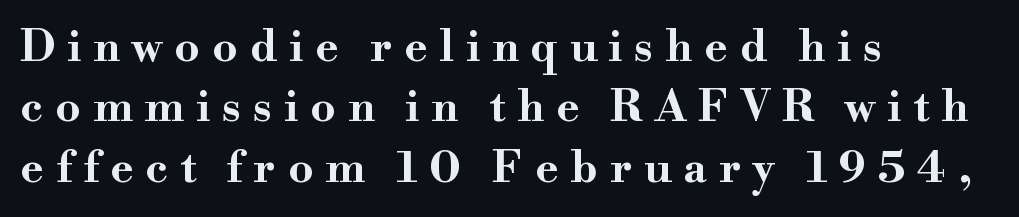
Q: Is the text bold? A: Yes.
Q: Is the text italic (slanted)? A: No, it is upright.
Q: Is the typeface a serif or a sans-serif typeface? A: Serif.
Q: Is the text underlined? A: No.
Q: How is the paragraph aligned? A: Left-aligned.
Q: Is the spacing between letters normal or unusually wide? A: Unusually wide.
Q: Is the spacing between lines tight, normal or loose? A: Normal.
Q: Width (condensed, normal, or wide)? A: Wide.
Q: Stroke contrast? A: High.
Q: x-height? A: Small.
Q: Monospaced? A: No.
